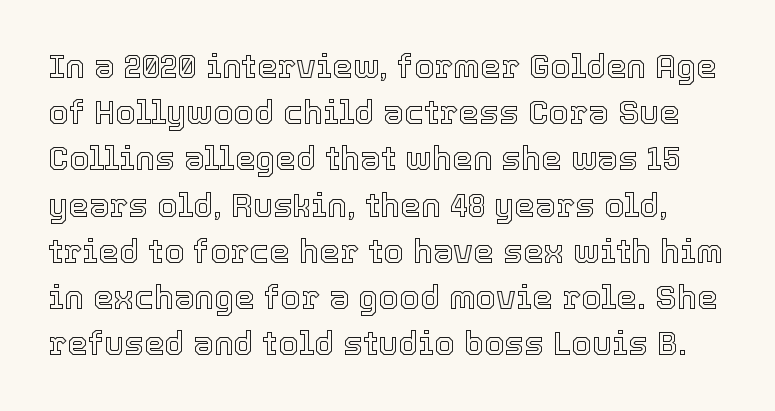
{"italic": "no", "width": "normal", "x_height": "medium", "monospaced": "no", "underline": "no", "line_spacing": "normal", "line_spacing_ratio": 1.4, "letter_spacing": "normal", "letter_spacing_em": 0.0, "glyph_px": 33}
